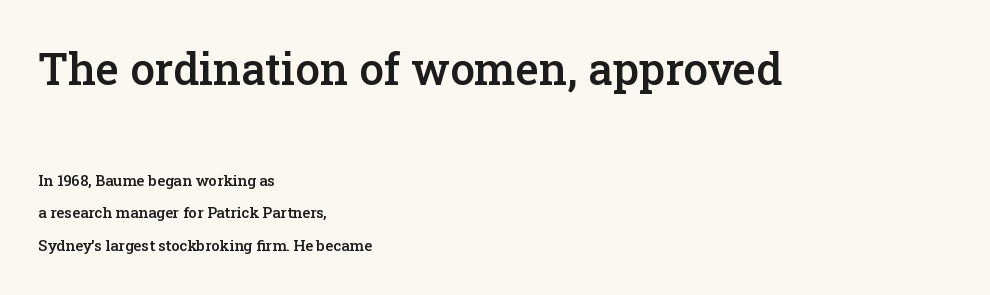
The image shows 44 px semibold serif type, upright; set left-aligned, loose line spacing (2.19x), normal letter spacing, not underlined; the first (top) block is 2.93x larger; low stroke contrast and a medium x-height.
